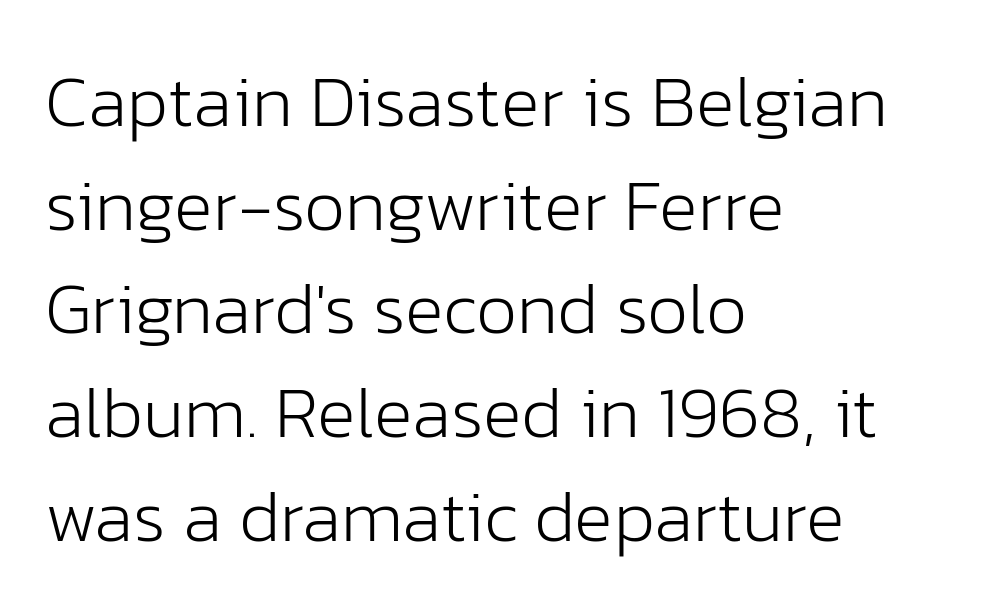
The image shows 73 px light sans-serif type, upright; set left-aligned, normal line spacing (1.42x), normal letter spacing, not underlined; low stroke contrast and a medium x-height.
